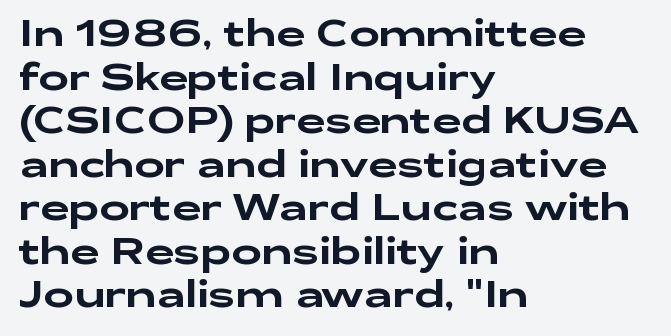
The image shows 36 px wide sans-serif type, upright; set left-aligned, line spacing 1.21x, normal letter spacing, not underlined; low stroke contrast and a medium x-height.
